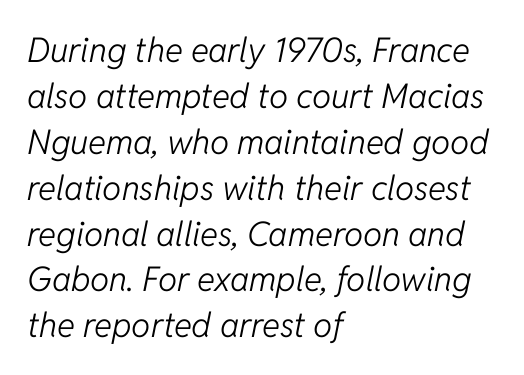
Short and long lines alike share a common starting point at left. Each stroke keeps to a modest, everyday thickness or less. The letters advance in unequal steps, a hallmark of proportional type. If you measured baseline to baseline, you'd find a middling distance.
